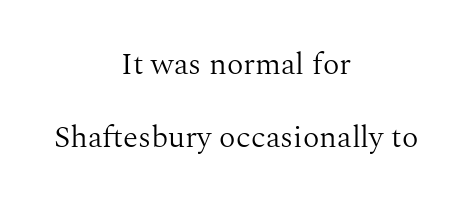
What kind of face is this? One with serifs. No extra ink here — the face is not bold. The horizontal fit of the characters is conventional and even. The paragraph has two soft edges and a firm central axis. Quick note: not italic, upright. No word sits above an underline.
